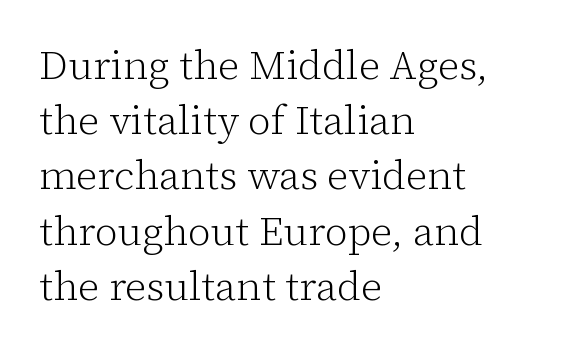
Q: Is the text bold? A: No.
Q: Is the text italic (slanted)? A: No, it is upright.
Q: Is the typeface a serif or a sans-serif typeface? A: Serif.
Q: Is the text underlined? A: No.
Q: How is the paragraph aligned? A: Left-aligned.
Q: Is the spacing between letters normal or unusually wide? A: Normal.
Q: Is the spacing between lines tight, normal or loose? A: Normal.
Q: Width (condensed, normal, or wide)? A: Normal.
Q: Stroke contrast? A: Low.
Q: x-height? A: Medium.
Q: Monospaced? A: No.
